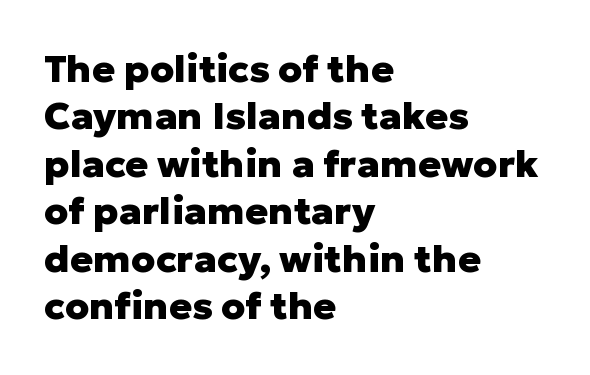
Between one letter and the next there's only the usual sliver of space. Look at the stroke-to-counter ratio: heavy, a bold. The designer left line spacing at the default. Each letter keeps its own natural width here, so spacing adapts to shape. This rendering employs a face without finishing strokes, i.e., a sans-serif.
